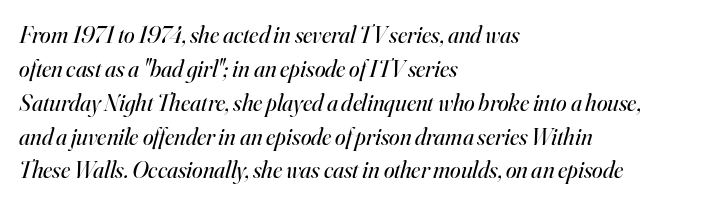
{"italic": "yes", "lean": "right", "slant_degrees": 16, "bold": "no", "underline": "no", "align": "left", "line_spacing": "normal", "line_spacing_ratio": 1.41, "letter_spacing": "normal", "letter_spacing_em": 0.0, "glyph_px": 24}
